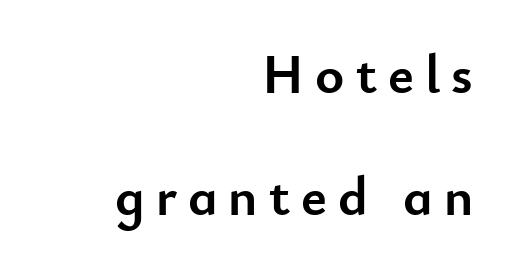
Q: Is the text bold? A: Yes.
Q: Is the text italic (slanted)? A: No, it is upright.
Q: Is the typeface a serif or a sans-serif typeface? A: Sans-serif.
Q: Is the text underlined? A: No.
Q: How is the paragraph aligned? A: Right-aligned.
Q: Is the spacing between letters normal or unusually wide? A: Unusually wide.
Q: Is the spacing between lines tight, normal or loose? A: Loose.
Q: Width (condensed, normal, or wide)? A: Normal.
Q: Stroke contrast? A: Low.
Q: x-height? A: Small.
Q: Monospaced? A: No.
